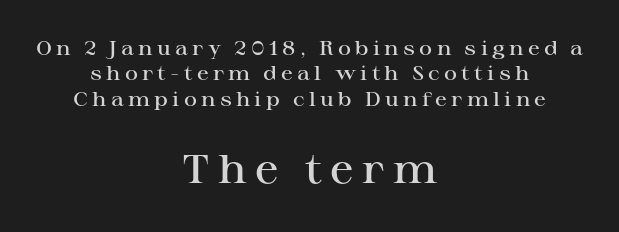
Q: Is the text bold? A: Semi-bold.
Q: Is the text italic (slanted)? A: No, it is upright.
Q: Is the typeface a serif or a sans-serif typeface? A: Serif.
Q: Is the text underlined? A: No.
Q: How is the paragraph aligned? A: Centered.
Q: Is the spacing between letters normal or unusually wide? A: Unusually wide.
Q: Is the spacing between lines tight, normal or loose? A: Normal.
Q: Which block of text is set in a larger size, the first (top) or the second (bottom)? A: The second (bottom) one.
Q: Width (condensed, normal, or wide)? A: Wide.
Q: Stroke contrast? A: High.
Q: x-height? A: Medium.
Q: Monospaced? A: No.
